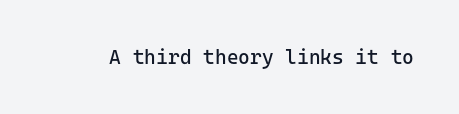
{"italic": "no", "bold": "no", "underline": "no", "letter_spacing": "normal", "letter_spacing_em": 0.0, "glyph_px": 20}
